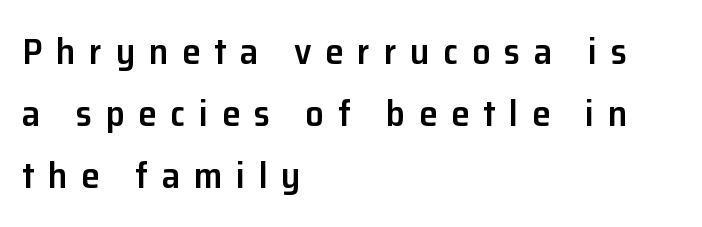
The image shows 37 px semibold sans-serif type, upright; set left-aligned, normal line spacing (1.67x), unusually wide letter spacing (+0.37 em), not underlined; low stroke contrast and a medium x-height.
